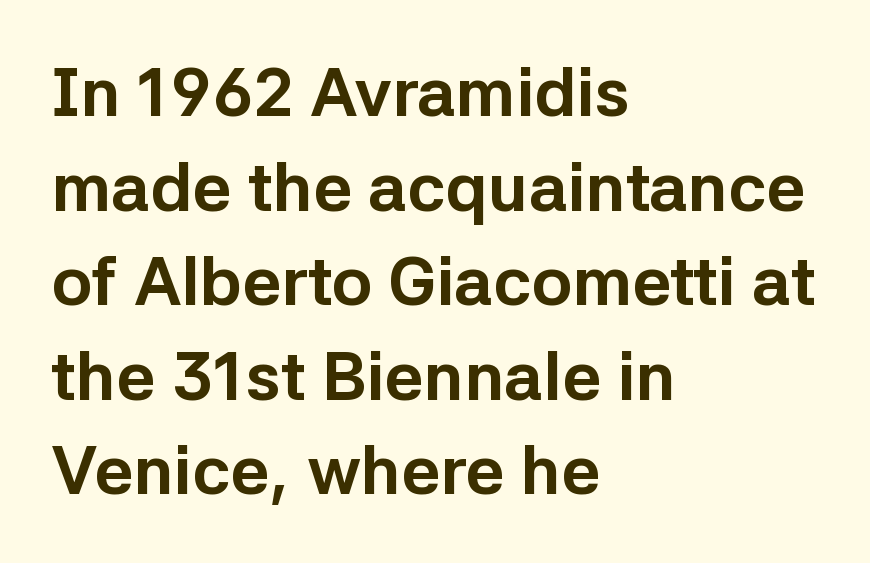
Each line starts at the same left margin while the right side varies. A roman cut, with each character standing at attention. Reading down the column, the eye jumps a familiar distance to each next line. Stroke terminals: plain, sans-serif. The space directly below the letters is spotless. The strokes are fattened all the way to bold.
